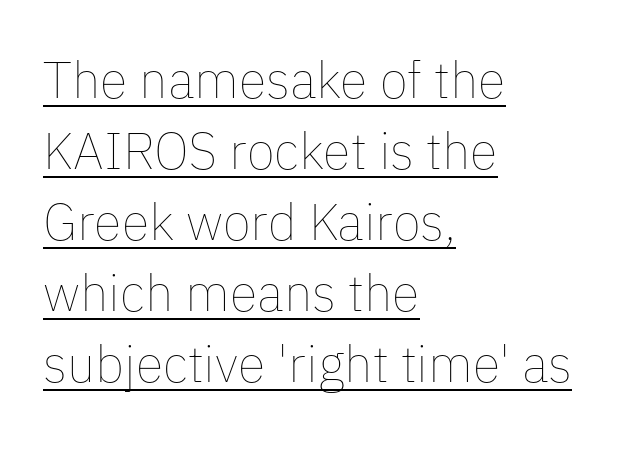
The letters advance in unequal steps, a hallmark of proportional type. A baseline rule has been typeset under these characters. The strokes carry an ordinary text weight at most. This sample uses plain, unmodified letter spacing. A classic flush-left, rag-right setting is used for this passage. In terms of posture, this sample is upright.
